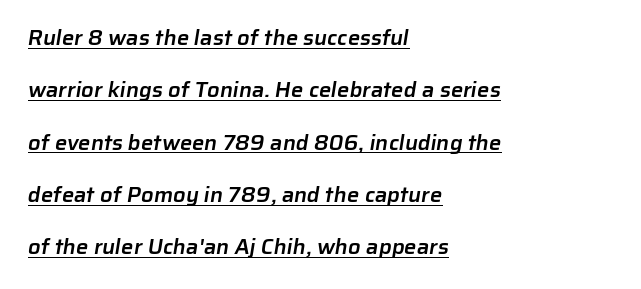
The image shows 22 px text type; set left-aligned, loose line spacing (2.38x), normal letter spacing, underlined.
